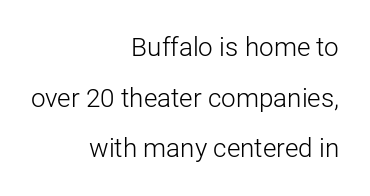
The typesetting does not lean heavy: it is not bold. Every row of glyphs terminates at an identical x-position on the right. Widely set lines give the paragraph a tall, airy silhouette. Is there any slant? The stems are plumb. Clear beneath every line of the passage.
